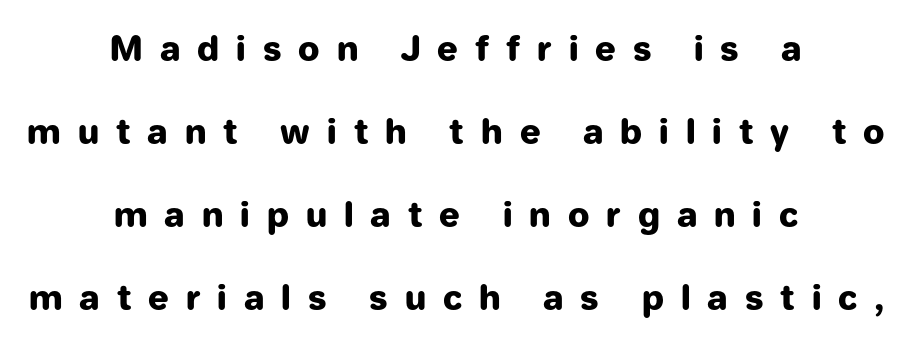
{"serif": "no", "italic": "no", "bold": "yes", "weight": "heavy", "width": "normal", "stroke_contrast": "low", "x_height": "medium", "monospaced": "no", "underline": "no", "align": "center", "line_spacing": "loose", "line_spacing_ratio": 2.44, "letter_spacing": "wide", "letter_spacing_em": 0.5, "glyph_px": 34}
